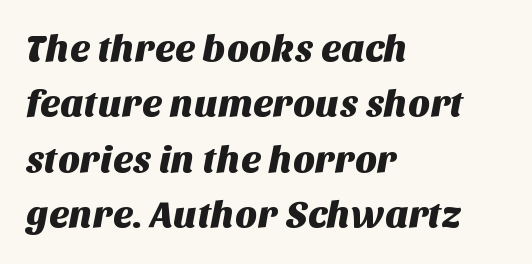
{"serif": "no", "width": "normal", "stroke_contrast": "medium", "x_height": "large", "monospaced": "no", "underline": "no", "align": "left", "line_spacing": "normal", "line_spacing_ratio": 1.46, "letter_spacing": "normal", "letter_spacing_em": 0.0, "glyph_px": 38}
